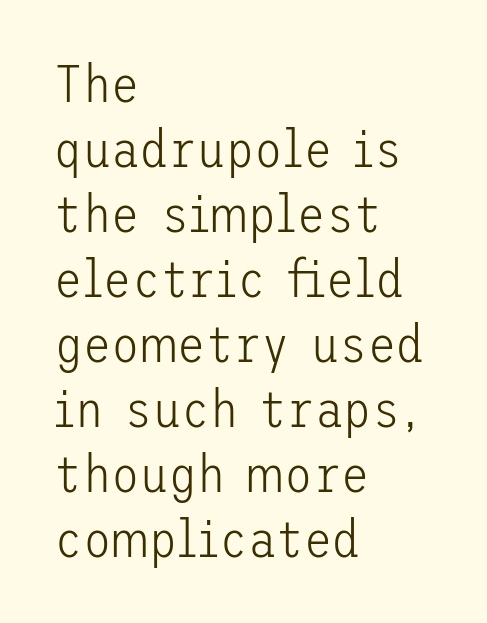
The letters stand upright; this is a roman face. The typesetter chose a ragged-right arrangement here. The letters carry no serifs — their stems end cleanly without finishing strokes. Leading matches the norm, producing a regular column.
